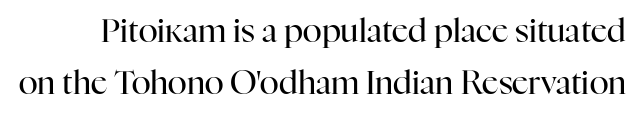
Q: Is the text bold? A: No.
Q: Is the text italic (slanted)? A: No, it is upright.
Q: Is the typeface a serif or a sans-serif typeface? A: Serif.
Q: Is the text underlined? A: No.
Q: Is the spacing between letters normal or unusually wide? A: Normal.
Q: Is the spacing between lines tight, normal or loose? A: Normal.
Q: Width (condensed, normal, or wide)? A: Normal.
Q: Stroke contrast? A: High.
Q: x-height? A: Medium.
Q: Monospaced? A: No.
